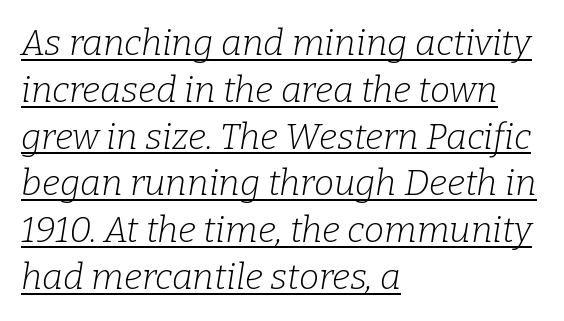
Q: Is the text bold? A: No.
Q: Is the text italic (slanted)? A: Yes, it leans right by about 9 degrees.
Q: Is the typeface a serif or a sans-serif typeface? A: Serif.
Q: Is the text underlined? A: Yes.
Q: How is the paragraph aligned? A: Left-aligned.
Q: Is the spacing between letters normal or unusually wide? A: Normal.
Q: Is the spacing between lines tight, normal or loose? A: Normal.
Q: Width (condensed, normal, or wide)? A: Normal.
Q: Stroke contrast? A: Low.
Q: x-height? A: Medium.
Q: Monospaced? A: No.
